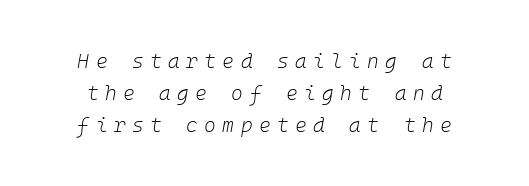
Q: Is the text bold? A: No.
Q: Is the text italic (slanted)? A: Yes, it leans right by about 10 degrees.
Q: Is the text underlined? A: No.
Q: Is the spacing between letters normal or unusually wide? A: Unusually wide.
Q: Is the spacing between lines tight, normal or loose? A: Normal.
